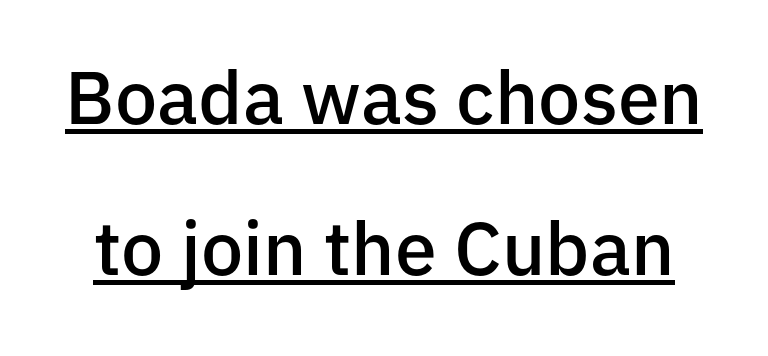
The image shows 75 px semibold sans-serif type, upright; set loose line spacing (2.01x), normal letter spacing, underlined; low stroke contrast and a medium x-height.
